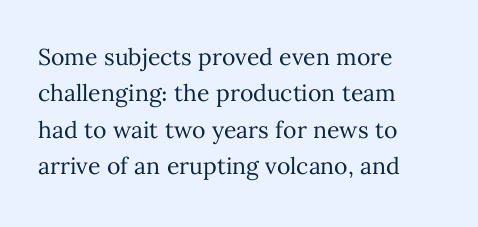
Compared with typical paragraphs, the rows here are spaced about the same. The letterforms sit at book weight or below. Ascenders rise straight up at ninety degrees. The lines are quadded left. Check the space under the baseline: it is left empty. Tracking value appears to be zero — textbook default spacing.
